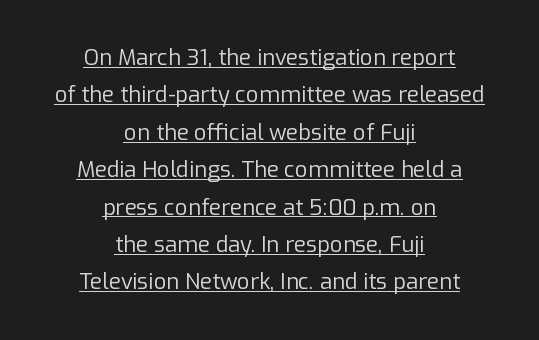
Q: Is the text bold? A: No.
Q: Is the text italic (slanted)? A: No, it is upright.
Q: Is the text underlined? A: Yes.
Q: How is the paragraph aligned? A: Centered.
Q: Is the spacing between letters normal or unusually wide? A: Normal.
Q: Is the spacing between lines tight, normal or loose? A: Normal.
